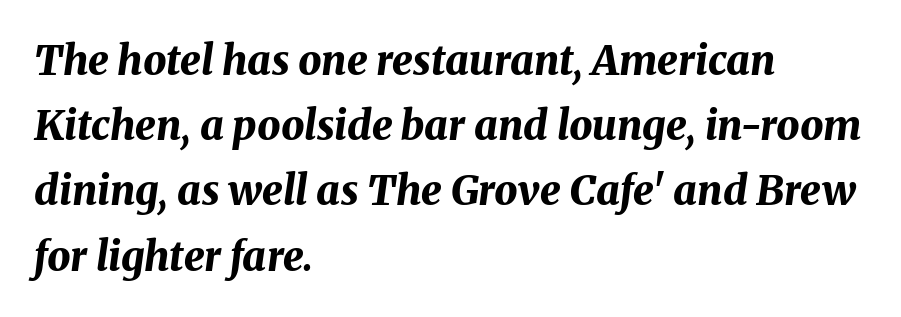
This sample has the flowing, uneven cadence of proportional lettering. Check under the words: just untouched page. The rag falls on the right side of this text block. The face used here is rendered with its standard letterfit. Regular leading.
